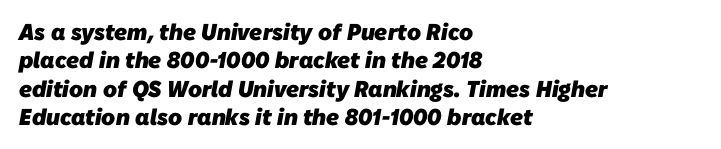
{"bold": "yes", "underline": "no", "align": "left", "line_spacing_ratio": 1.23, "letter_spacing": "normal", "letter_spacing_em": 0.0, "glyph_px": 23}
